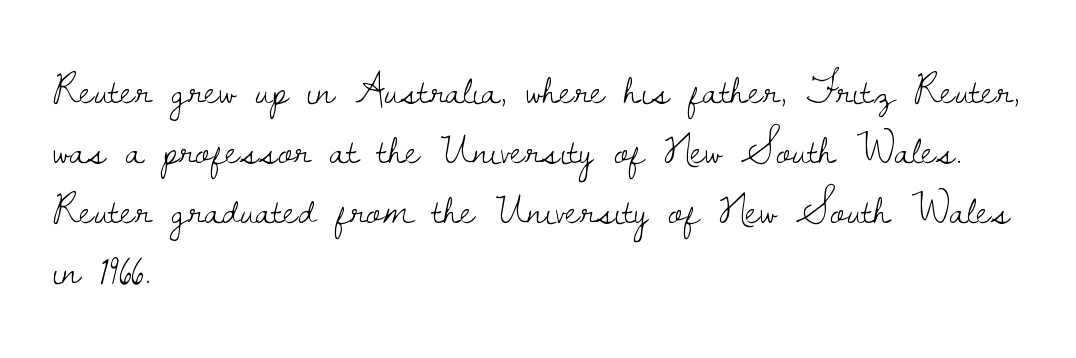
The image shows 44 px light serif type; set left-aligned, normal line spacing (1.36x), normal letter spacing, not underlined; low stroke contrast and a small x-height.
